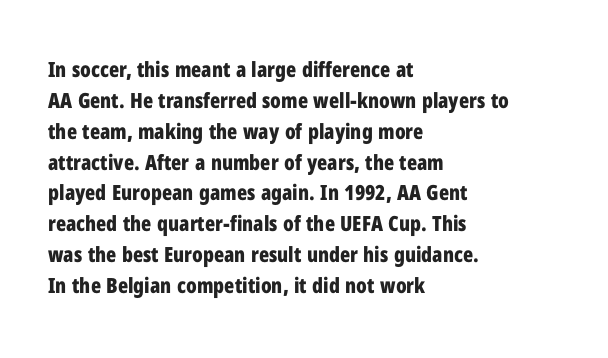
Posture: vertical. A classic flush-left, rag-right setting is used for this passage. Horizontal bands of white between lines are of average thickness. Each word holds together tightly as a unit, with standard inter-letter gaps. The font is running at its bold setting.
